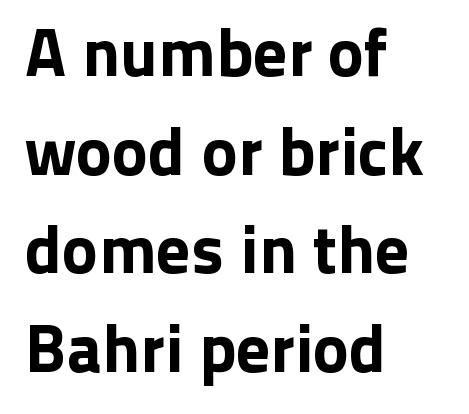
{"serif": "no", "italic": "no", "width": "normal", "stroke_contrast": "low", "x_height": "medium", "monospaced": "no", "underline": "no", "align": "left", "line_spacing": "normal", "line_spacing_ratio": 1.45, "letter_spacing": "normal", "letter_spacing_em": 0.0, "glyph_px": 68}
